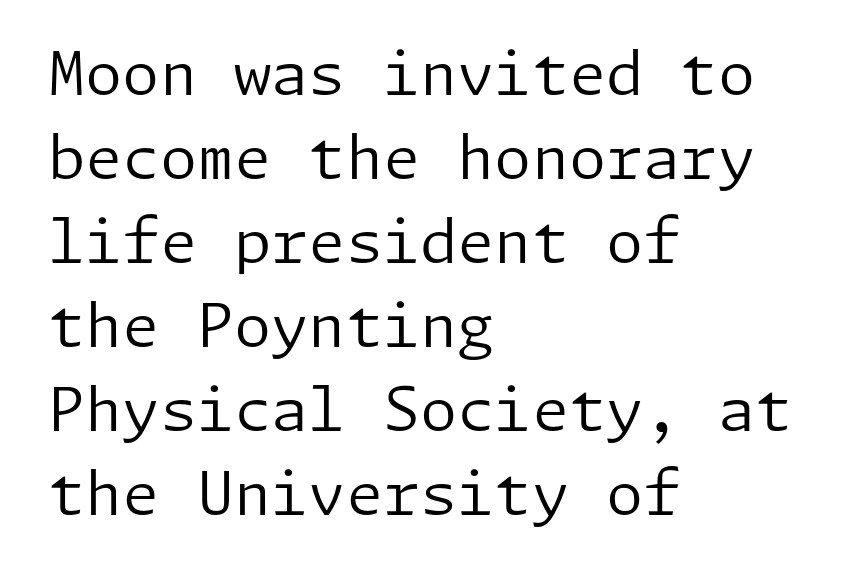
The image shows 60 px regular-weight sans-serif type, upright; set left-aligned, normal line spacing (1.4x), normal letter spacing, not underlined; low stroke contrast and a medium x-height.
